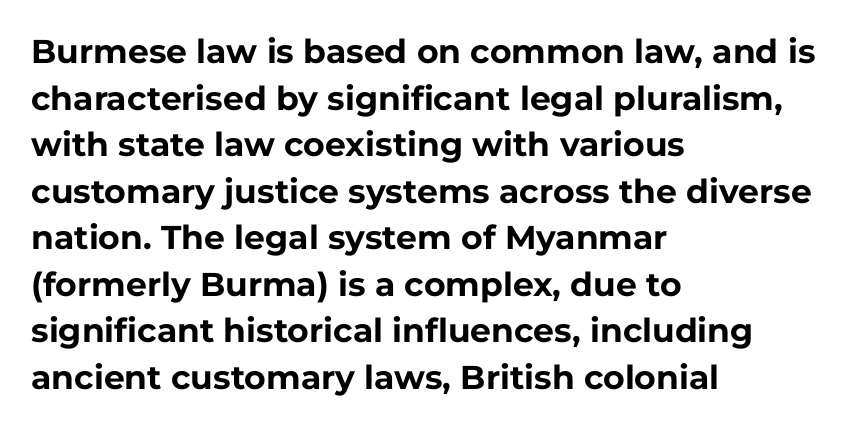
The rendering keeps characters at their native spacing. The passage is arranged the way most books set body copy — flush left. Varying glyph widths throughout — classic text-font behaviour. Typographic density is high because the face is bold.
